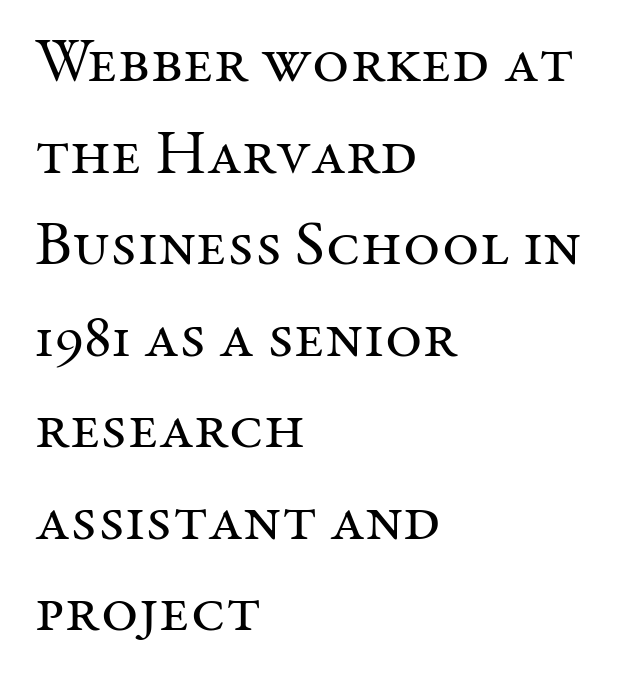
Does the type have serifs? Yes, each stem ends in a small foot. This is the regular roman posture of the typeface. Rows of type keep a routine distance in the vertical direction. No extra ink here — the face is not bold. Descenders are the only things crossing below the line.
